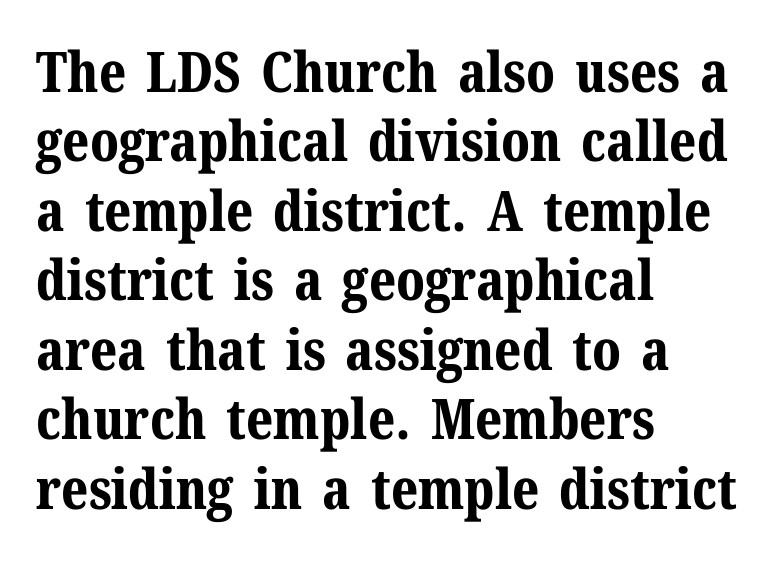
The image shows 56 px bold serif type, upright; set left-aligned, line spacing 1.24x, normal letter spacing, not underlined; medium stroke contrast and a medium x-height.
